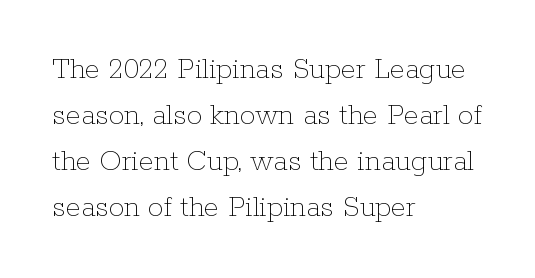
{"italic": "no", "bold": "no", "weight": "thin", "width": "normal", "stroke_contrast": "low", "x_height": "medium", "monospaced": "no", "underline": "no", "align": "left", "line_spacing": "normal", "line_spacing_ratio": 1.48, "letter_spacing": "normal", "letter_spacing_em": 0.0, "glyph_px": 31}
